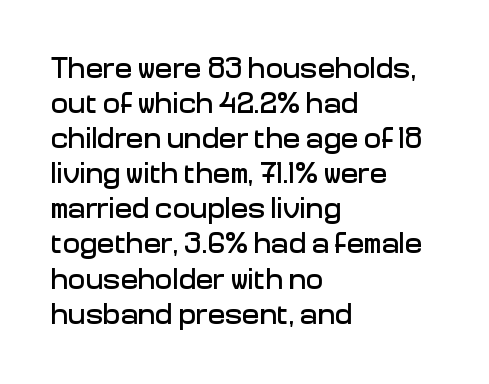
Q: Is the text italic (slanted)? A: No, it is upright.
Q: Is the typeface a serif or a sans-serif typeface? A: Sans-serif.
Q: Is the text underlined? A: No.
Q: How is the paragraph aligned? A: Left-aligned.
Q: Is the spacing between letters normal or unusually wide? A: Normal.
Q: Width (condensed, normal, or wide)? A: Normal.
Q: Stroke contrast? A: Low.
Q: x-height? A: Medium.
Q: Monospaced? A: No.
